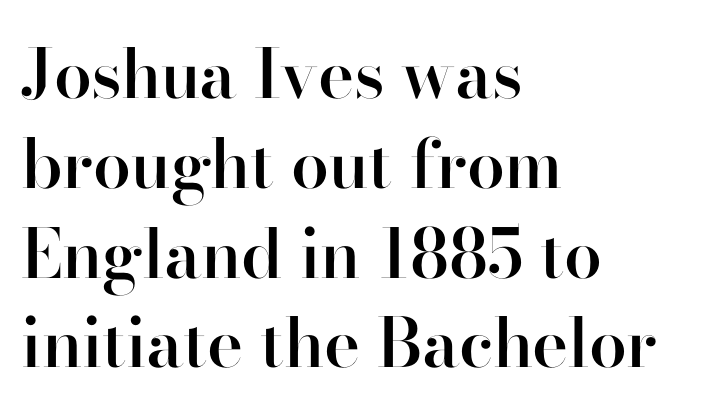
You can tell it's not italic because the verticals are truly vertical. Its strokes are somewhat broadened, the hallmark of semibold type. The passage shown is not underscored anywhere. Compared with typical paragraphs, the rows here are spaced about the same.
